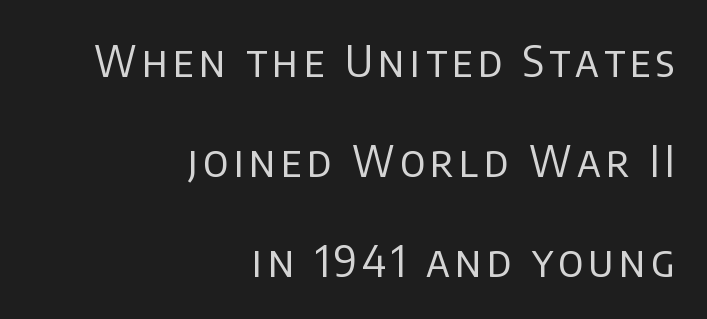
The image shows 43 px regular-weight sans-serif type, upright; set right-aligned, loose line spacing (2.32x), not underlined; low stroke contrast and a large x-height.
